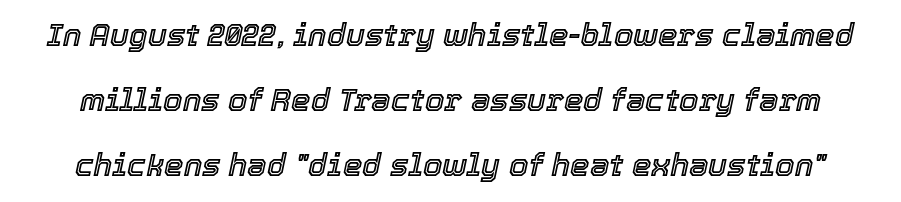
The face used here is rendered with its standard letterfit. Italic: yes, the glyphs are oblique. The rendering uses natural spacing where letterforms have individual widths. Leading is clearly above the norm, producing a sparse column. Only glyphs here, with clear space below each row.
